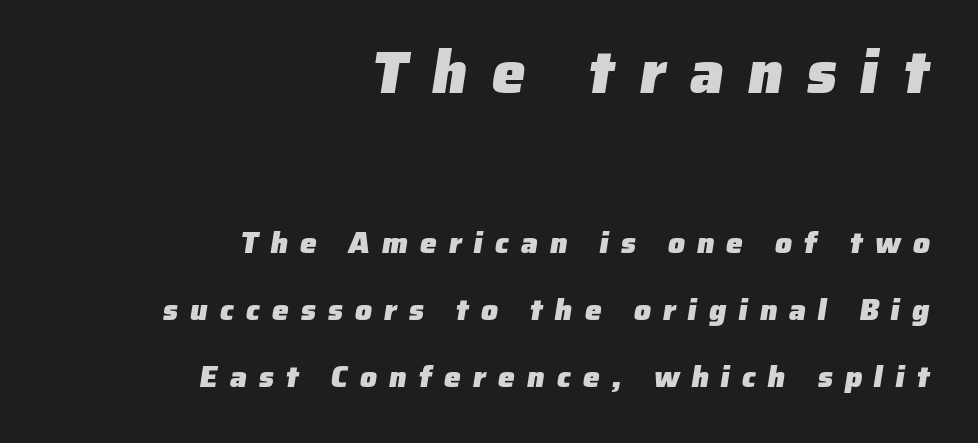
{"serif": "no", "bold": "yes", "weight": "heavy", "width": "normal", "stroke_contrast": "low", "x_height": "medium", "monospaced": "no", "underline": "no", "align": "right", "line_spacing": "loose", "line_spacing_ratio": 2.23, "letter_spacing": "wide", "letter_spacing_em": 0.4, "larger_block": "first", "size_ratio": 2.0, "glyph_px": 60}
